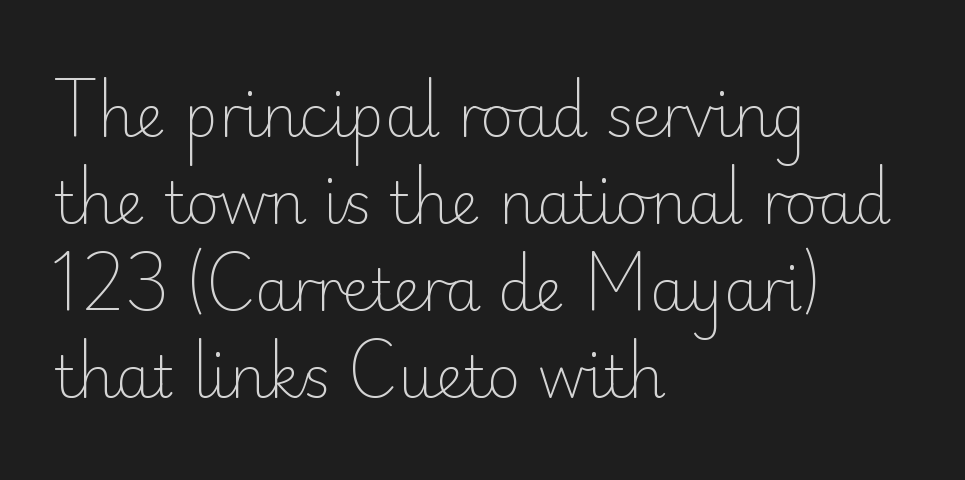
The ragged edge is on the right, which tells us the setting is flush left. The gaps between neighbouring characters are ordinary and unremarkable. No chunkiness to these letters — they're not bold. The letters stand straight up with perfectly vertical stems.
